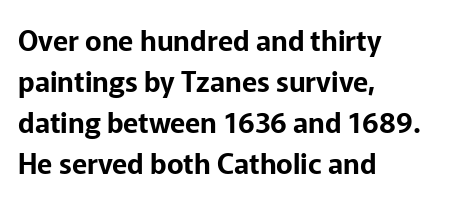
The image shows 28 px sans-serif type, upright; set left-aligned, normal line spacing (1.47x), normal letter spacing, not underlined; low stroke contrast and a medium x-height.
